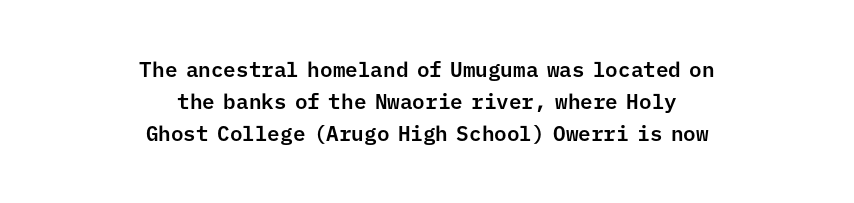
Q: Is the text italic (slanted)? A: No, it is upright.
Q: Is the text underlined? A: No.
Q: How is the paragraph aligned? A: Centered.
Q: Is the spacing between letters normal or unusually wide? A: Normal.
Q: Is the spacing between lines tight, normal or loose? A: Normal.
